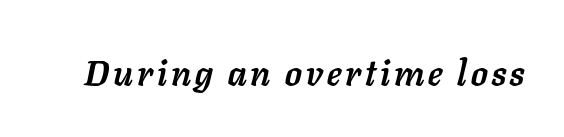
A typesetter would call this proportional, since set widths differ per character. Plenty of ink on the page — the face is bold. The specimen reads as italic at a glance. Each row of text sits above clean, open space.
